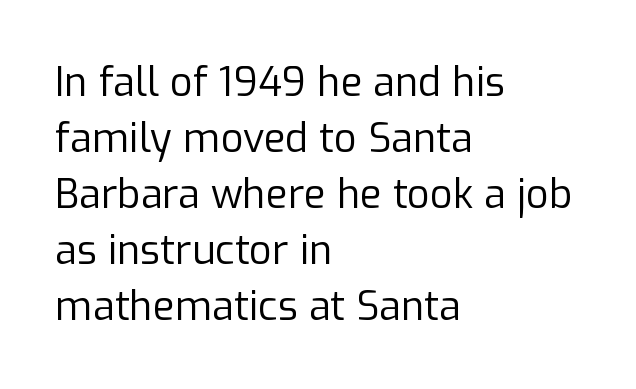
Q: Is the text bold? A: No.
Q: Is the text italic (slanted)? A: No, it is upright.
Q: Is the typeface a serif or a sans-serif typeface? A: Sans-serif.
Q: Is the text underlined? A: No.
Q: How is the paragraph aligned? A: Left-aligned.
Q: Is the spacing between letters normal or unusually wide? A: Normal.
Q: Is the spacing between lines tight, normal or loose? A: Normal.
Q: Width (condensed, normal, or wide)? A: Normal.
Q: Stroke contrast? A: Low.
Q: x-height? A: Medium.
Q: Monospaced? A: No.
